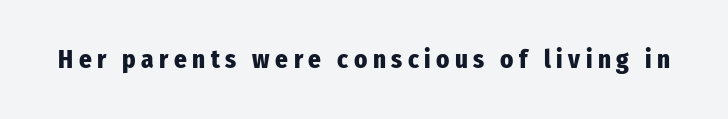
{"italic": "no", "bold": "yes", "underline": "no", "letter_spacing": "wide", "letter_spacing_em": 0.22, "glyph_px": 25}
